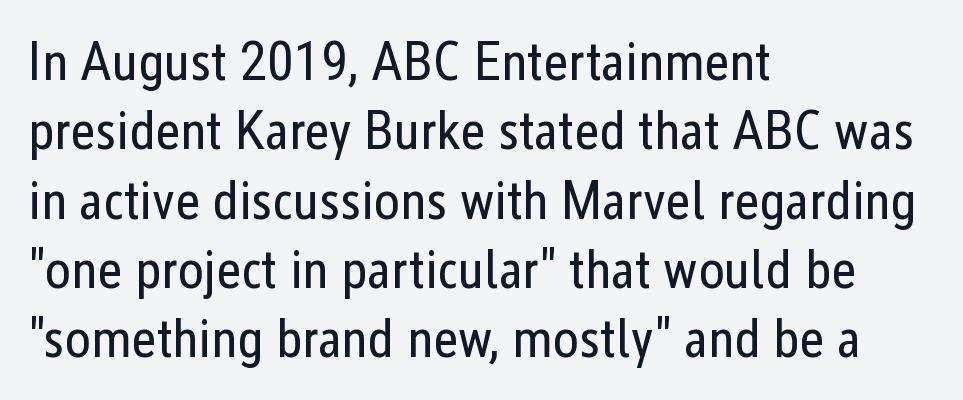
{"serif": "no", "italic": "no", "bold": "no", "weight": "regular", "width": "condensed", "stroke_contrast": "low", "x_height": "medium", "monospaced": "no", "underline": "no", "align": "left", "line_spacing": "normal", "line_spacing_ratio": 1.26, "letter_spacing": "normal", "letter_spacing_em": 0.0, "glyph_px": 55}
